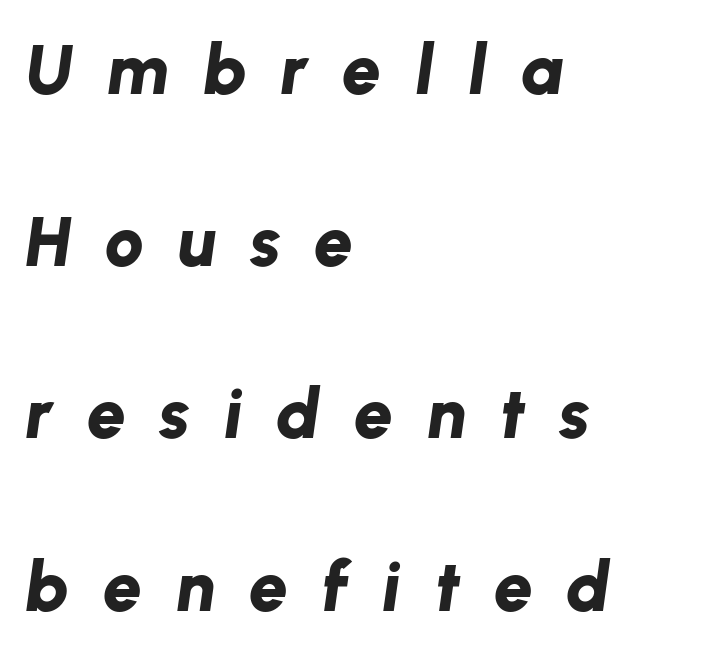
Q: Is the text bold? A: Yes.
Q: Is the text italic (slanted)? A: Yes, it leans right by about 8 degrees.
Q: Is the text underlined? A: No.
Q: How is the paragraph aligned? A: Left-aligned.
Q: Is the spacing between letters normal or unusually wide? A: Unusually wide.
Q: Is the spacing between lines tight, normal or loose? A: Loose.
Q: Width (condensed, normal, or wide)? A: Normal.
Q: Stroke contrast? A: Low.
Q: x-height? A: Medium.
Q: Monospaced? A: No.
